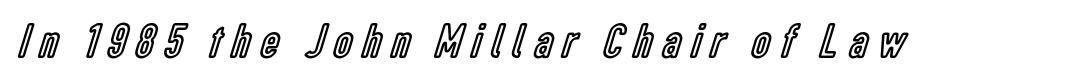
Q: Is the text italic (slanted)? A: Yes.
Q: Is the text underlined? A: No.
Q: Is the spacing between letters normal or unusually wide? A: Unusually wide.
Q: Width (condensed, normal, or wide)? A: Condensed.
Q: x-height? A: Medium.
Q: Monospaced? A: No.
